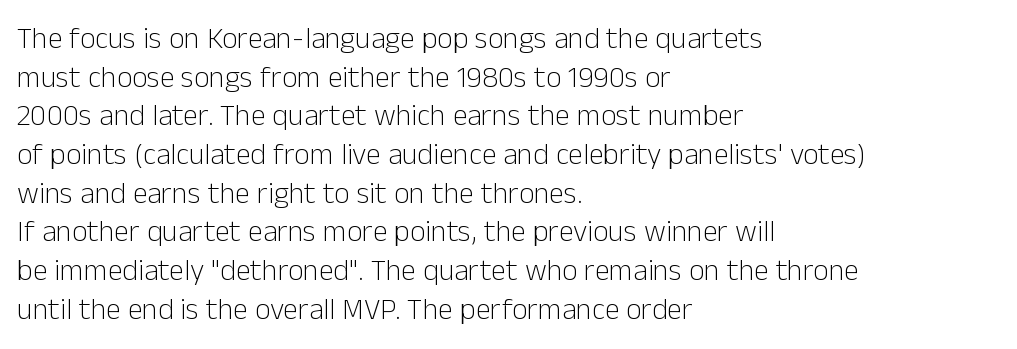
{"serif": "no", "italic": "no", "bold": "no", "weight": "light", "width": "normal", "stroke_contrast": "low", "x_height": "medium", "monospaced": "no", "underline": "no", "align": "left", "line_spacing": "normal", "line_spacing_ratio": 1.29, "letter_spacing": "normal", "letter_spacing_em": 0.0, "glyph_px": 30}
